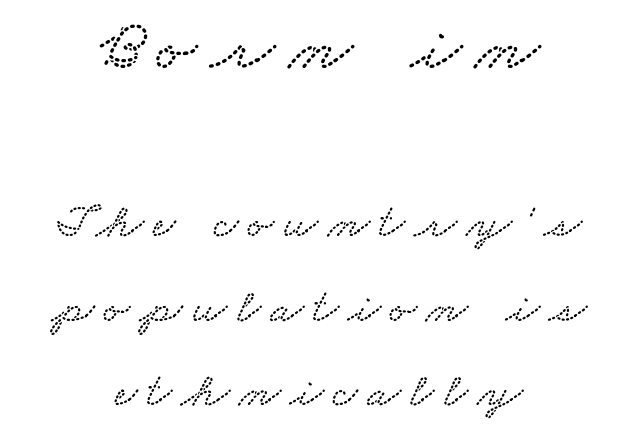
Underline: absent. The compositor balanced each line on the midline. Do the characters align in a grid? No, the font is proportional. Note: larger setting up top, smaller setting below.
